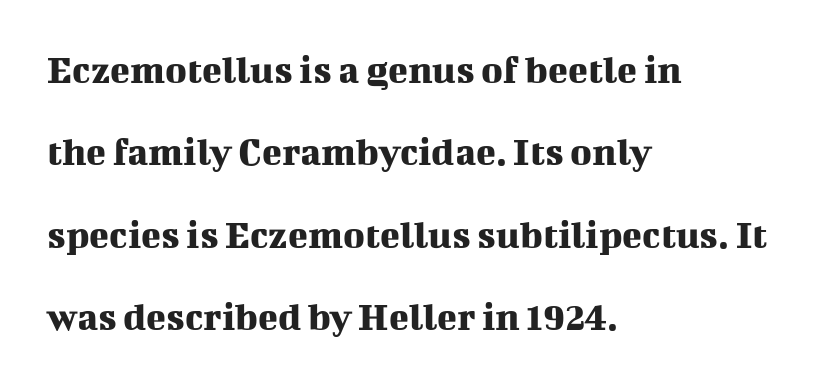
The image shows 41 px serif type, upright; set left-aligned, loose line spacing (2.01x), normal letter spacing, not underlined; medium stroke contrast and a medium x-height.
